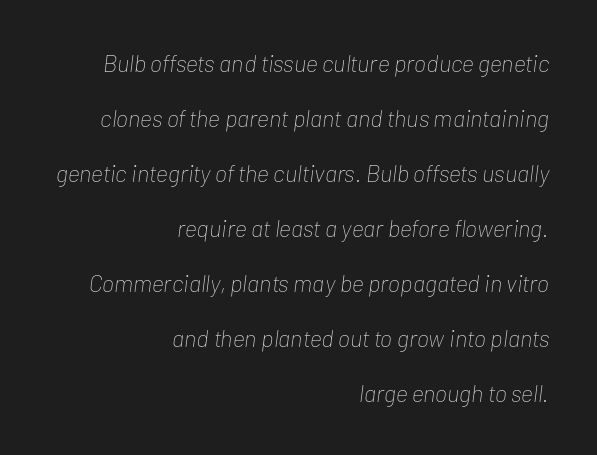
{"italic": "yes", "lean": "right", "slant_degrees": 7, "bold": "no", "underline": "no", "align": "right", "line_spacing": "loose", "line_spacing_ratio": 2.29, "letter_spacing": "normal", "letter_spacing_em": 0.0, "glyph_px": 24}
